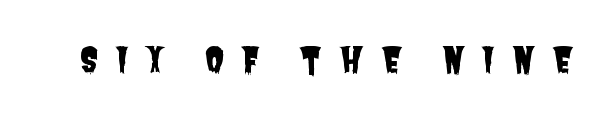
Q: Is the typeface a serif or a sans-serif typeface? A: Sans-serif.
Q: Is the text underlined? A: No.
Q: Is the spacing between letters normal or unusually wide? A: Unusually wide.
Q: Width (condensed, normal, or wide)? A: Condensed.
Q: Stroke contrast? A: Low.
Q: x-height? A: Large.
Q: Monospaced? A: No.
